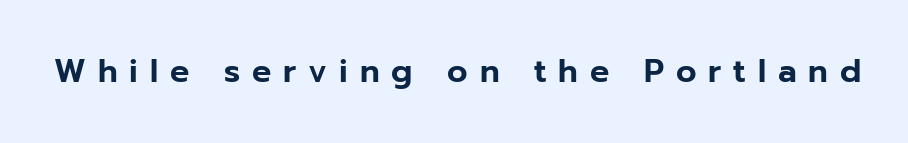
{"serif": "no", "italic": "no", "width": "normal", "stroke_contrast": "low", "x_height": "medium", "monospaced": "no", "underline": "no", "letter_spacing": "wide", "letter_spacing_em": 0.37, "glyph_px": 32}
